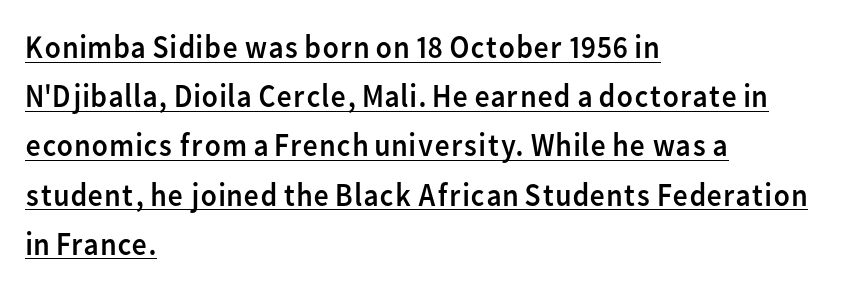
Every row of glyphs begins at an identical x-position on the left. The strokes are not fattened; the text isn't bold. Line spacing here is normal. The axis of the letterforms is exactly vertical. Are there feet on the stems? There aren't — it's a sans. Honestly, the letter spacing is just normal — you wouldn't notice it.
